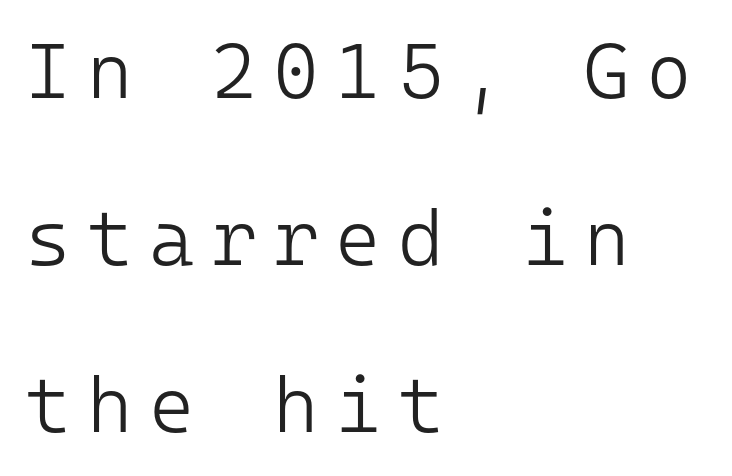
Q: Is the text bold? A: No.
Q: Is the text italic (slanted)? A: No, it is upright.
Q: Is the typeface a serif or a sans-serif typeface? A: Sans-serif.
Q: Is the text underlined? A: No.
Q: How is the paragraph aligned? A: Left-aligned.
Q: Is the spacing between letters normal or unusually wide? A: Unusually wide.
Q: Is the spacing between lines tight, normal or loose? A: Loose.
Q: Width (condensed, normal, or wide)? A: Normal.
Q: Stroke contrast? A: Low.
Q: x-height? A: Medium.
Q: Monospaced? A: Yes.
